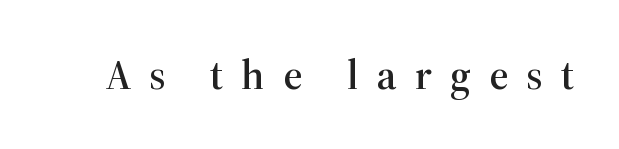
You could only call the tracking loose — the letters float apart. The gap between lines stays unmarked. Looks like regular typesetting: each glyph gets only the width it needs. Look at the bottom of the vertical strokes: they flare into serifs here. Do the letters lean? They stand straight.
